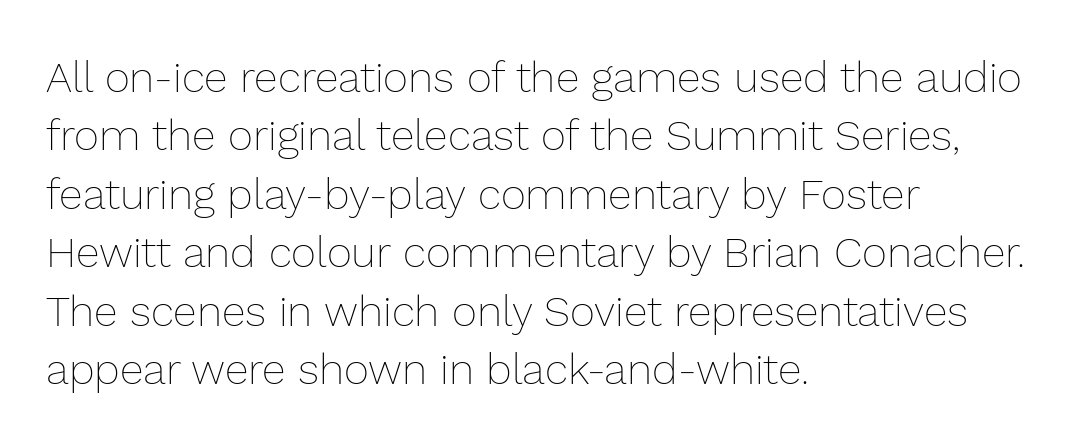
Q: Is the text bold? A: No.
Q: Is the text italic (slanted)? A: No, it is upright.
Q: Is the text underlined? A: No.
Q: How is the paragraph aligned? A: Left-aligned.
Q: Is the spacing between letters normal or unusually wide? A: Normal.
Q: Is the spacing between lines tight, normal or loose? A: Normal.
Q: Width (condensed, normal, or wide)? A: Normal.
Q: Stroke contrast? A: Low.
Q: x-height? A: Medium.
Q: Monospaced? A: No.
